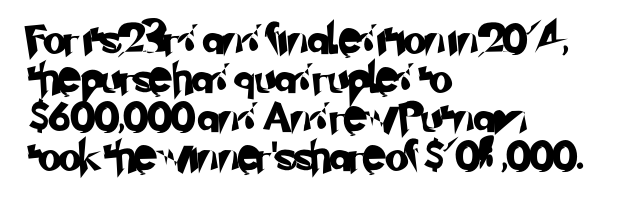
Q: Is the typeface a serif or a sans-serif typeface? A: Sans-serif.
Q: Is the text underlined? A: No.
Q: How is the paragraph aligned? A: Left-aligned.
Q: Is the spacing between letters normal or unusually wide? A: Normal.
Q: Is the spacing between lines tight, normal or loose? A: Normal.
Q: Width (condensed, normal, or wide)? A: Normal.
Q: Stroke contrast? A: Low.
Q: x-height? A: Small.
Q: Monospaced? A: No.
